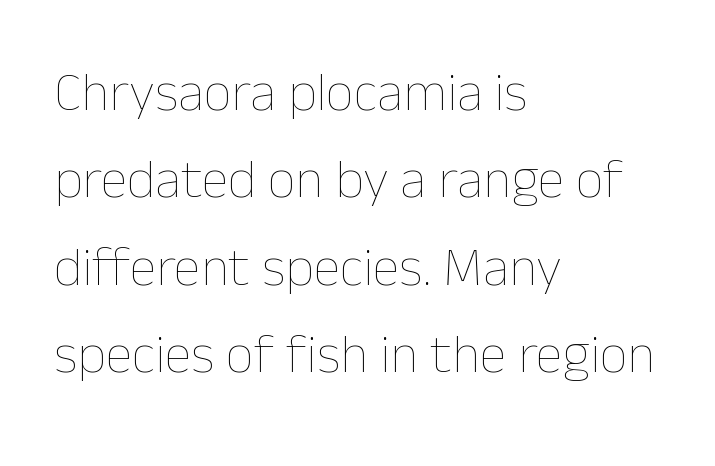
{"italic": "no", "bold": "no", "weight": "thin", "width": "normal", "stroke_contrast": "low", "x_height": "medium", "monospaced": "no", "underline": "no", "align": "left", "line_spacing": "normal", "line_spacing_ratio": 1.59, "letter_spacing": "normal", "letter_spacing_em": 0.0, "glyph_px": 55}
